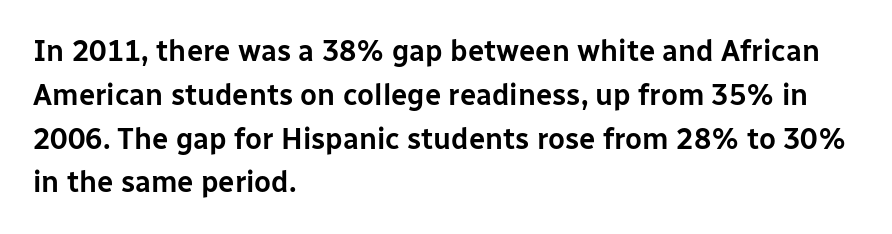
Q: Is the text italic (slanted)? A: No, it is upright.
Q: Is the typeface a serif or a sans-serif typeface? A: Sans-serif.
Q: Is the text underlined? A: No.
Q: How is the paragraph aligned? A: Left-aligned.
Q: Is the spacing between letters normal or unusually wide? A: Normal.
Q: Is the spacing between lines tight, normal or loose? A: Normal.
Q: Width (condensed, normal, or wide)? A: Normal.
Q: Stroke contrast? A: Low.
Q: x-height? A: Medium.
Q: Monospaced? A: No.
